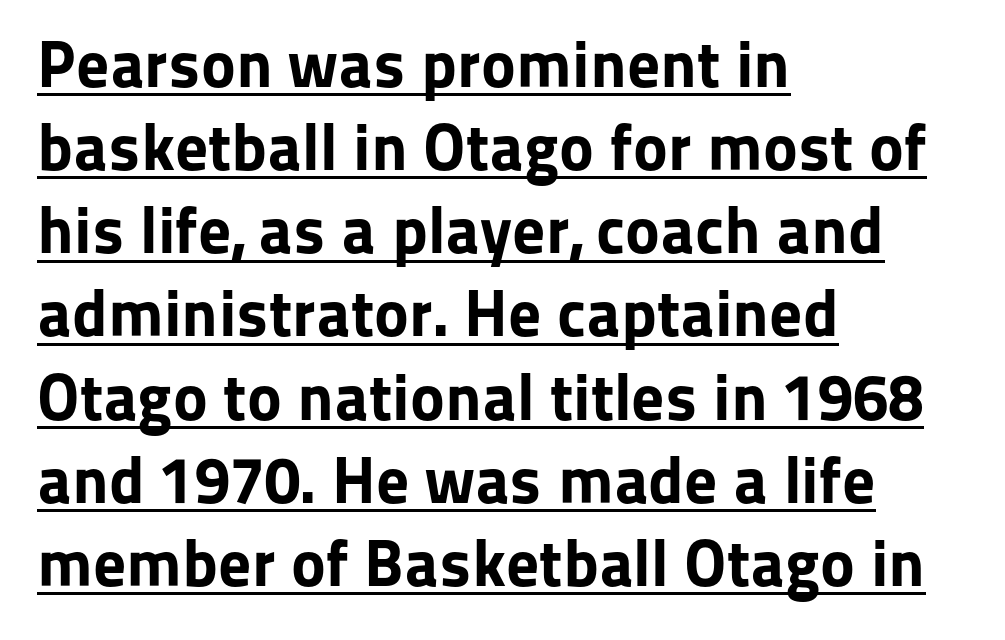
The image shows 66 px bold sans-serif type, upright; set left-aligned, normal line spacing (1.26x), normal letter spacing, underlined; low stroke contrast and a medium x-height.
